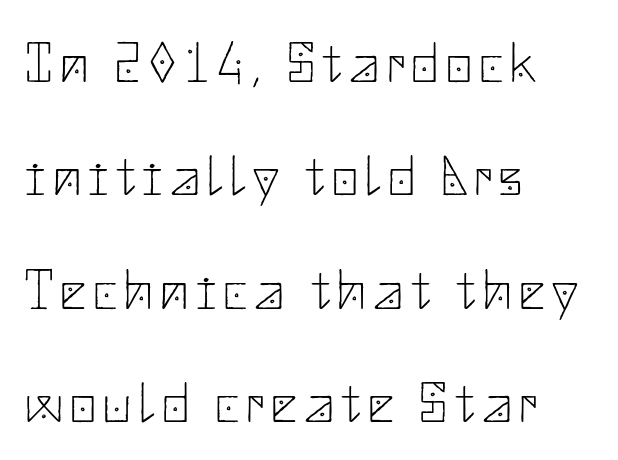
{"serif": "no", "italic": "no", "bold": "no", "weight": "thin", "width": "normal", "stroke_contrast": "low", "x_height": "small", "underline": "no", "align": "left", "line_spacing": "loose", "line_spacing_ratio": 1.99, "glyph_px": 57}
